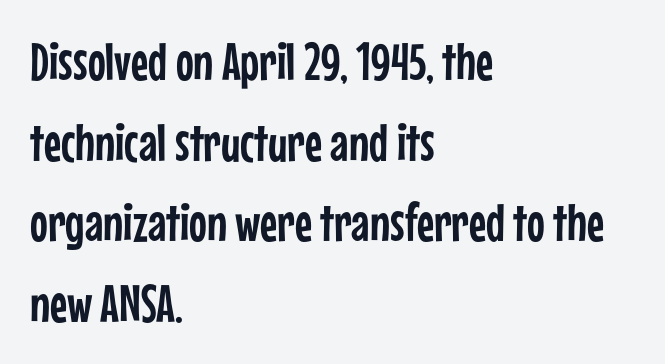
{"serif": "no", "italic": "no", "width": "condensed", "stroke_contrast": "low", "x_height": "medium", "monospaced": "no", "underline": "no", "align": "left", "line_spacing": "normal", "line_spacing_ratio": 1.52, "letter_spacing": "normal", "letter_spacing_em": 0.0, "glyph_px": 53}
